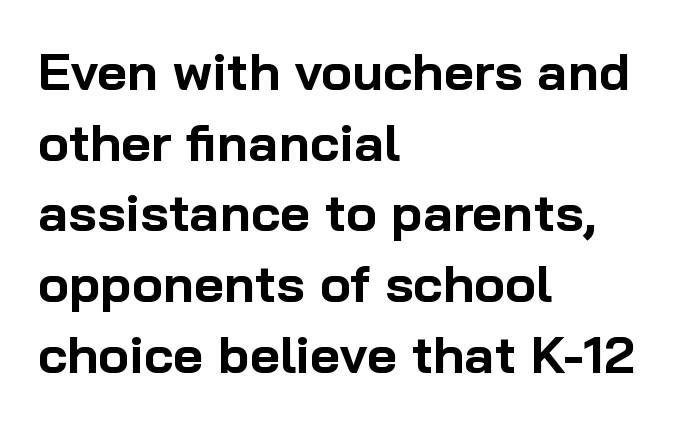
{"serif": "no", "italic": "no", "bold": "yes", "weight": "bold", "width": "normal", "stroke_contrast": "low", "x_height": "medium", "monospaced": "no", "underline": "no", "align": "left", "line_spacing": "normal", "line_spacing_ratio": 1.36, "letter_spacing": "normal", "letter_spacing_em": 0.0, "glyph_px": 52}
